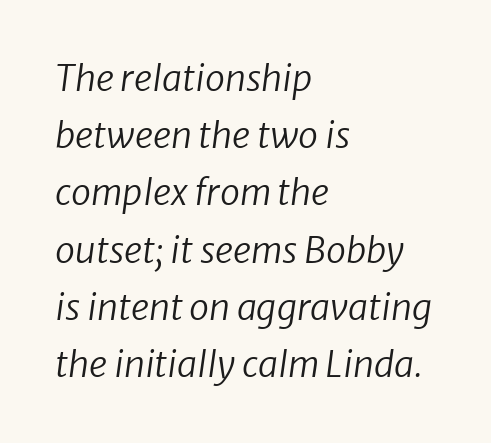
Q: Is the text bold? A: No.
Q: Is the text italic (slanted)? A: Yes, it leans right by about 8 degrees.
Q: Is the text underlined? A: No.
Q: How is the paragraph aligned? A: Left-aligned.
Q: Is the spacing between letters normal or unusually wide? A: Normal.
Q: Is the spacing between lines tight, normal or loose? A: Normal.
Q: Width (condensed, normal, or wide)? A: Normal.
Q: Stroke contrast? A: Low.
Q: x-height? A: Medium.
Q: Monospaced? A: No.
